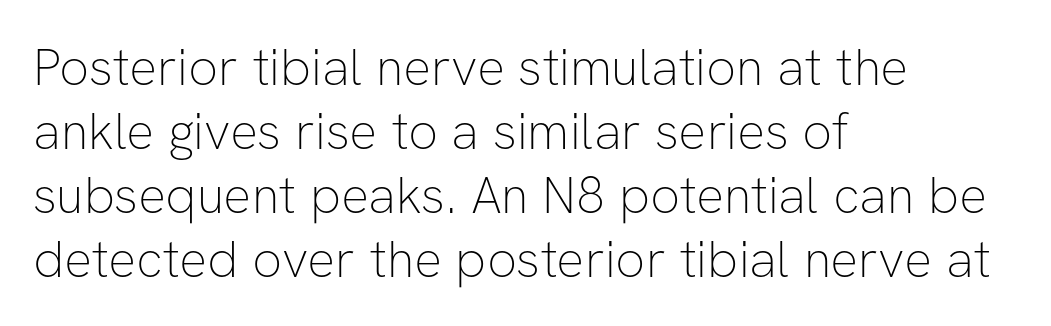
The baseline area is clear. Observe the ordinary spacing: letters are neighbours, not strangers. Notice how the stems are strictly vertical — no italics here. Typeset ragged right — the left edge is the straight one.
